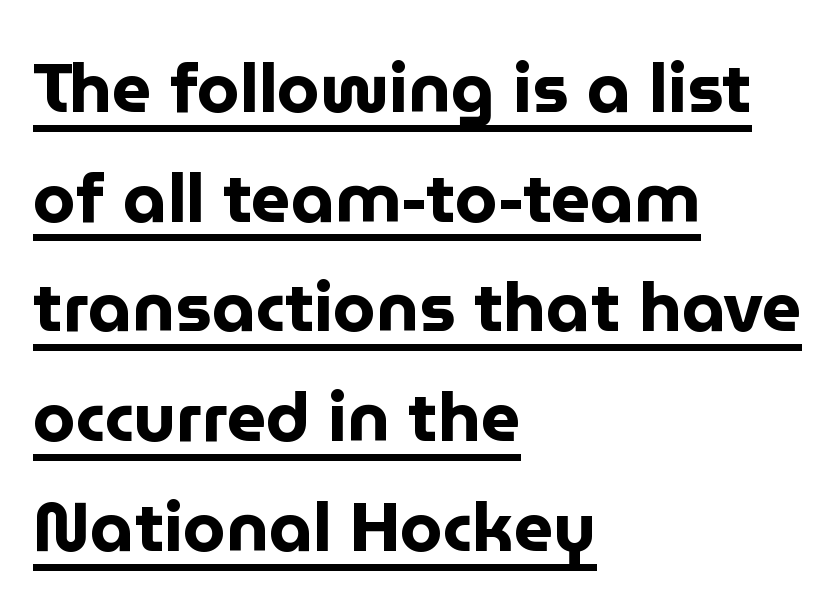
Somebody hit Ctrl+U on this one — the words are underlined. This sample has the flowing, uneven cadence of proportional lettering. The line texture is even and compact thanks to regular tracking. The rendering uses a moderate line-height, typical for paragraphs. A student would call this left alignment; a typographer would say flush left, rag right.
